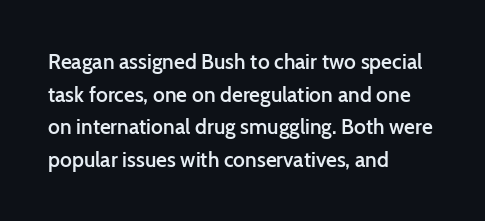
Q: Is the text bold? A: Semi-bold.
Q: Is the text italic (slanted)? A: No, it is upright.
Q: Is the text underlined? A: No.
Q: How is the paragraph aligned? A: Left-aligned.
Q: Is the spacing between letters normal or unusually wide? A: Normal.
Q: Is the spacing between lines tight, normal or loose? A: Normal.
